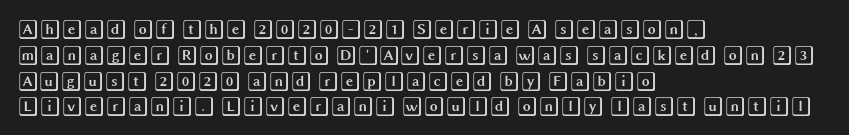
The image shows 20 px text type, upright; set left-aligned, normal line spacing (1.29x), normal letter spacing, not underlined.
